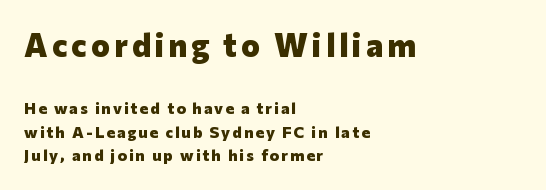
The image shows 32 px heavy sans-serif type, upright; set left-aligned, normal line spacing (1.48x), not underlined; the first (top) block is 2.0x larger; low stroke contrast and a medium x-height.
